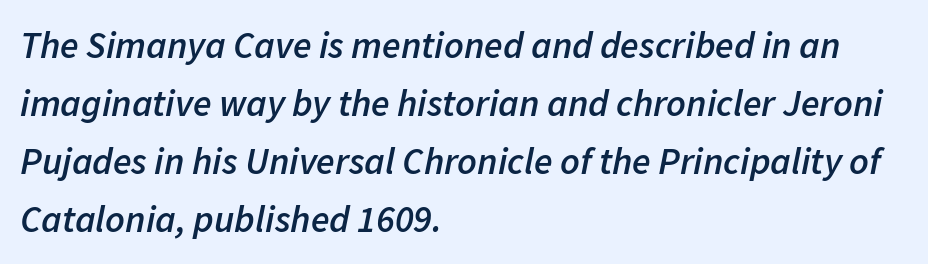
{"italic": "yes", "lean": "right", "slant_degrees": 11, "bold": "semi", "weight": "semibold", "width": "normal", "stroke_contrast": "low", "x_height": "medium", "monospaced": "no", "underline": "no", "align": "left", "line_spacing": "normal", "line_spacing_ratio": 1.53, "letter_spacing": "normal", "letter_spacing_em": 0.0, "glyph_px": 38}
